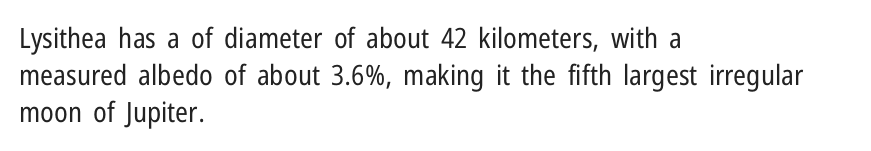
{"serif": "no", "italic": "no", "bold": "no", "weight": "regular", "width": "condensed", "stroke_contrast": "low", "x_height": "medium", "monospaced": "no", "underline": "no", "align": "left", "line_spacing": "normal", "line_spacing_ratio": 1.33, "letter_spacing": "normal", "letter_spacing_em": 0.0, "glyph_px": 28}
